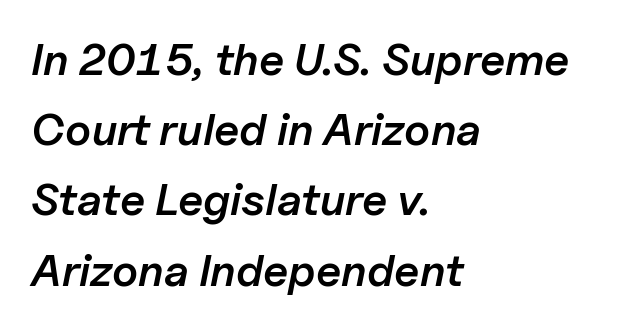
The face used here is a semibold: visibly heavier than regular, lighter than bold. The gap between lines stays unmarked. Looks like regular typesetting: each glyph gets only the width it needs. The font's italic variant was chosen for this text.
